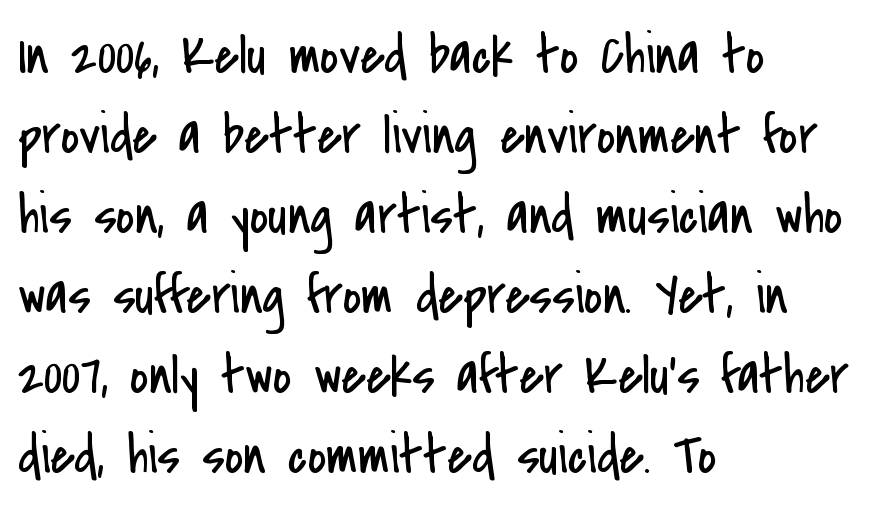
The image shows 56 px regular-weight, condensed sans-serif type, upright; set left-aligned, normal line spacing (1.43x), normal letter spacing, not underlined; low stroke contrast and a small x-height.
